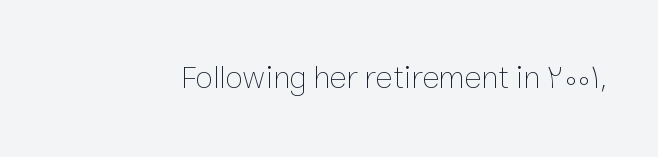
Characters remain perfectly vertical along every line. No chunkiness to these letters — they're not bold. You could not count columns in this text — the font is proportionally spaced. The gap between lines stays unmarked. This sample uses plain, unmodified letter spacing.
